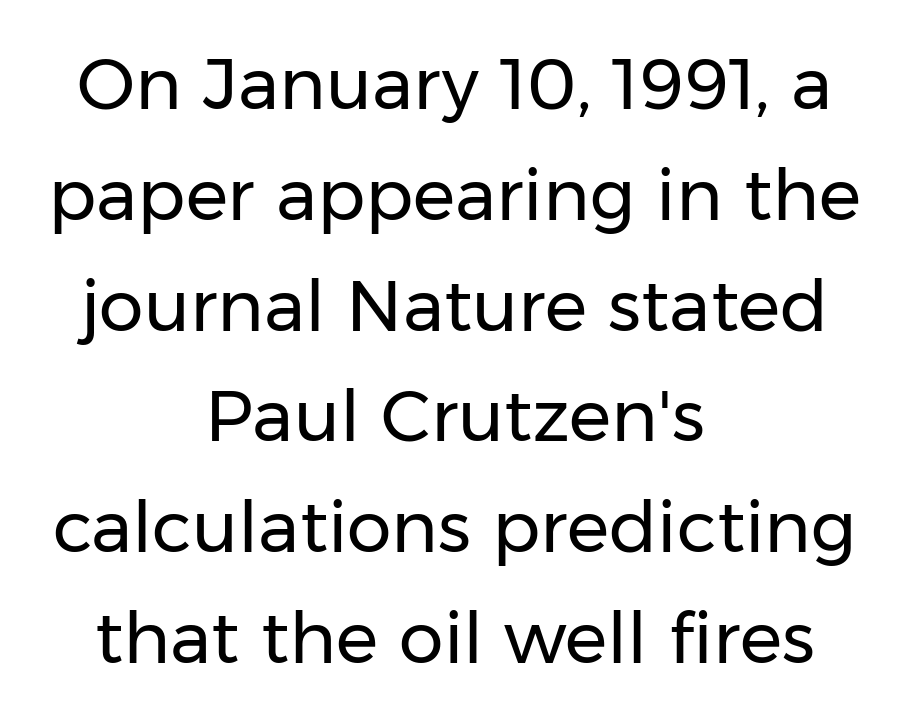
{"serif": "no", "italic": "no", "bold": "no", "weight": "regular", "width": "normal", "stroke_contrast": "low", "x_height": "medium", "monospaced": "no", "underline": "no", "align": "center", "line_spacing": "normal", "line_spacing_ratio": 1.56, "letter_spacing": "normal", "letter_spacing_em": 0.0, "glyph_px": 71}
